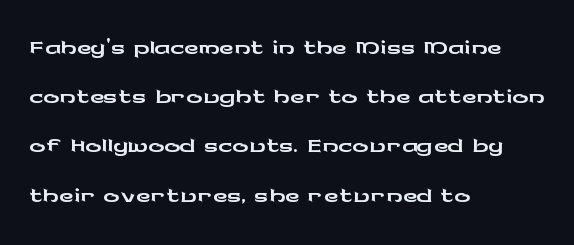
{"serif": "no", "italic": "no", "width": "wide", "stroke_contrast": "low", "x_height": "medium", "monospaced": "no", "underline": "no", "align": "left", "line_spacing_ratio": 1.23, "letter_spacing": "normal", "letter_spacing_em": 0.0, "glyph_px": 40}
